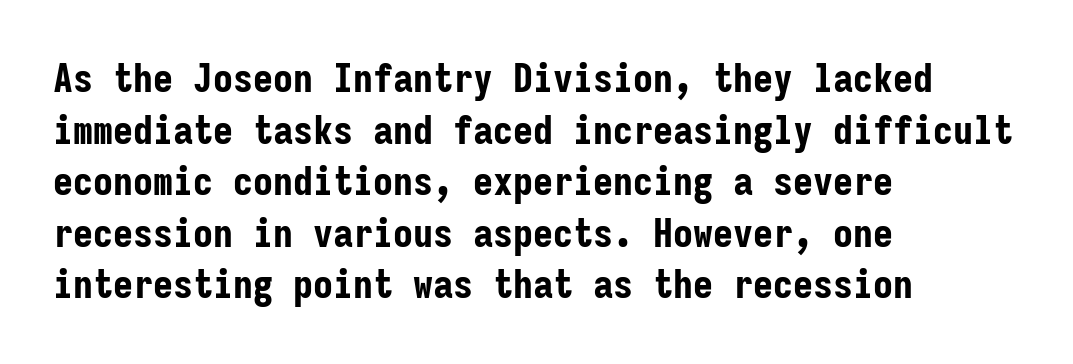
The image shows 40 px bold, condensed sans-serif type, upright, monospaced; set left-aligned, normal line spacing (1.29x), normal letter spacing, not underlined; low stroke contrast and a medium x-height.
